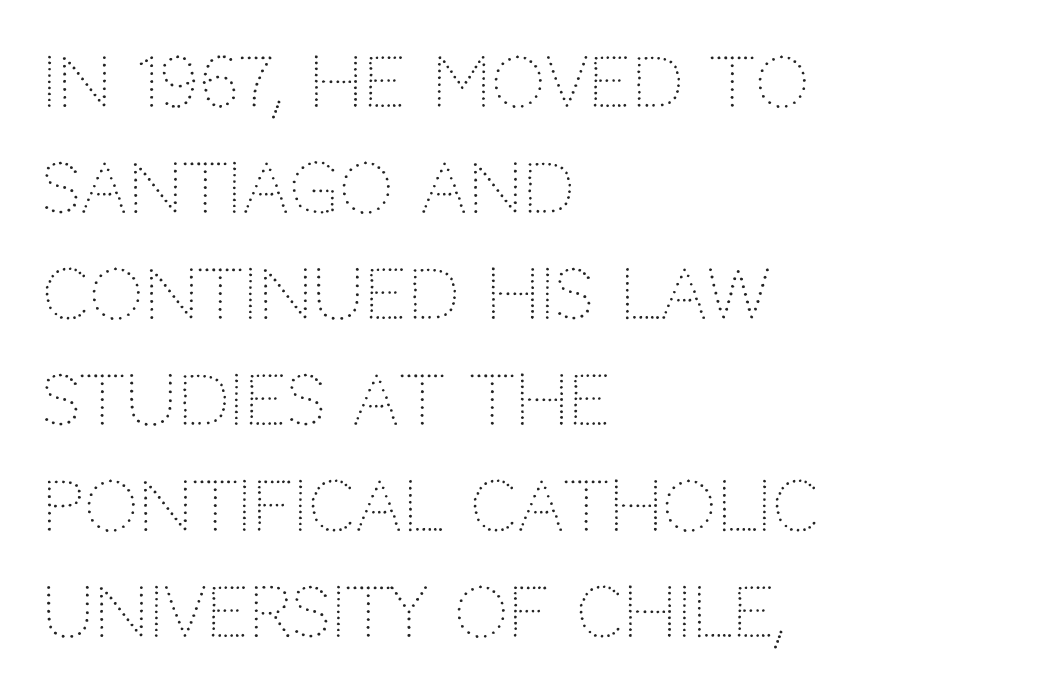
Q: Is the text bold? A: No.
Q: Is the text italic (slanted)? A: No, it is upright.
Q: Is the typeface a serif or a sans-serif typeface? A: Sans-serif.
Q: Is the text underlined? A: No.
Q: How is the paragraph aligned? A: Left-aligned.
Q: Is the spacing between letters normal or unusually wide? A: Normal.
Q: Is the spacing between lines tight, normal or loose? A: Normal.
Q: Width (condensed, normal, or wide)? A: Normal.
Q: Stroke contrast? A: Low.
Q: x-height? A: Large.
Q: Monospaced? A: No.
